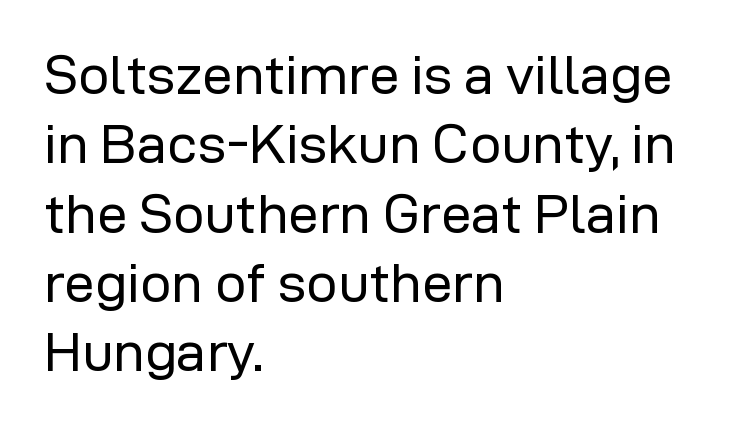
{"serif": "no", "italic": "no", "bold": "no", "weight": "regular", "width": "normal", "stroke_contrast": "low", "x_height": "medium", "monospaced": "no", "underline": "no", "align": "left", "line_spacing": "normal", "line_spacing_ratio": 1.26, "letter_spacing": "normal", "letter_spacing_em": 0.0, "glyph_px": 55}
